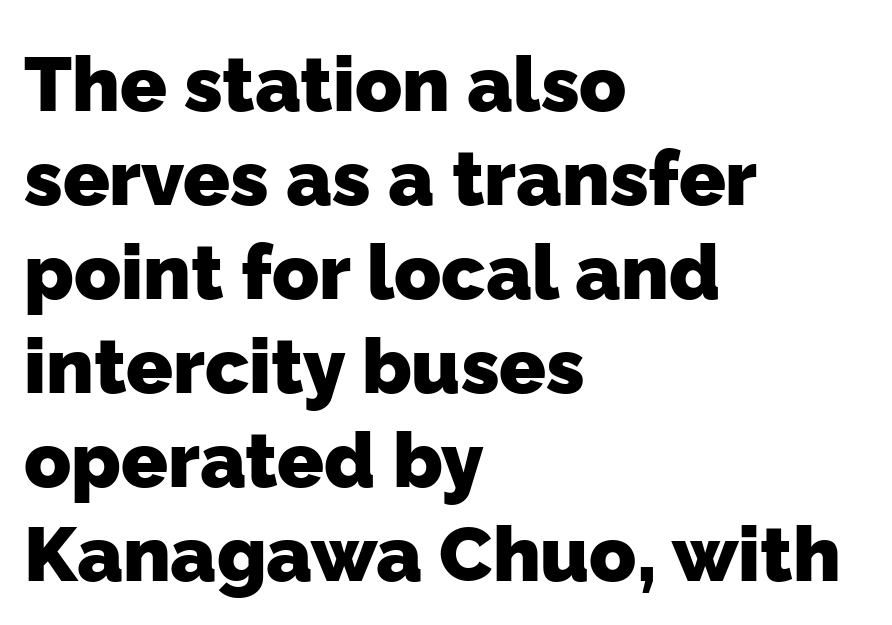
The letters advance in unequal steps, a hallmark of proportional type. The passage shown is typeset with a sans-serif family. This sample uses plain, unmodified letter spacing. Each row of text sits above clean, open space. The ragged edge is on the right, which tells us the setting is flush left.
